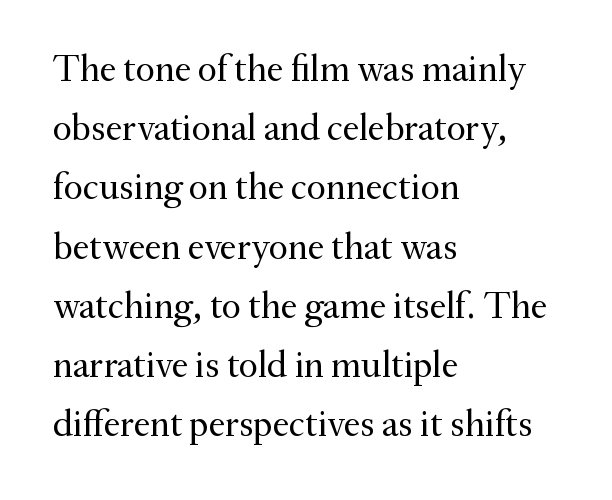
The image shows 37 px regular-weight serif type, upright; set left-aligned, normal line spacing (1.6x), normal letter spacing, not underlined; medium stroke contrast and a small x-height.
